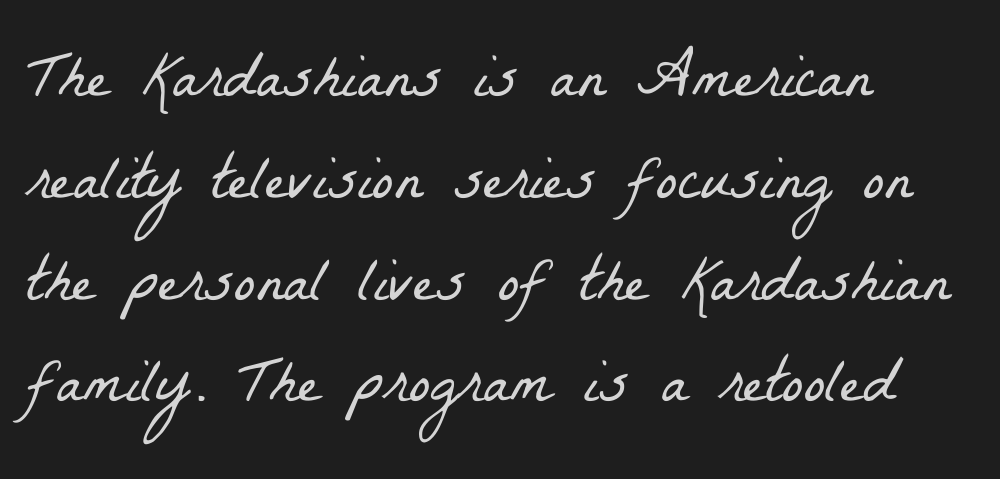
Q: Is the text bold? A: No.
Q: Is the typeface a serif or a sans-serif typeface? A: Serif.
Q: Is the text underlined? A: No.
Q: How is the paragraph aligned? A: Left-aligned.
Q: Is the spacing between letters normal or unusually wide? A: Normal.
Q: Is the spacing between lines tight, normal or loose? A: Normal.
Q: Width (condensed, normal, or wide)? A: Condensed.
Q: Stroke contrast? A: Low.
Q: x-height? A: Medium.
Q: Monospaced? A: No.
